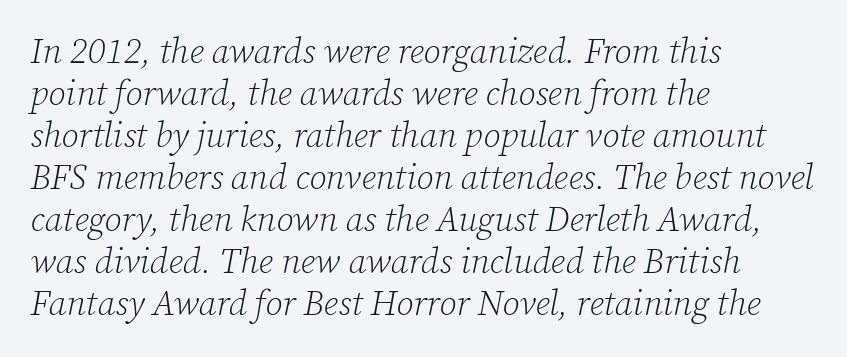
The image shows 35 px light serif type, italic (leaning right); set left-aligned, line spacing 1.2x, normal letter spacing, not underlined; low stroke contrast and a medium x-height.
